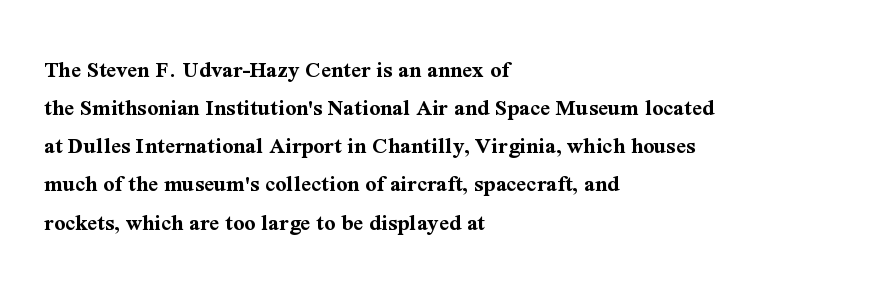
Any mark beneath the type? The region is blank. The letters stand upright; this is a roman face. The type is set solid horizontally, with unmodified tracking. Which margin do the lines hug? The left one — the right edge is uneven. The rendering uses a bold face; every stroke is thick and dark.
